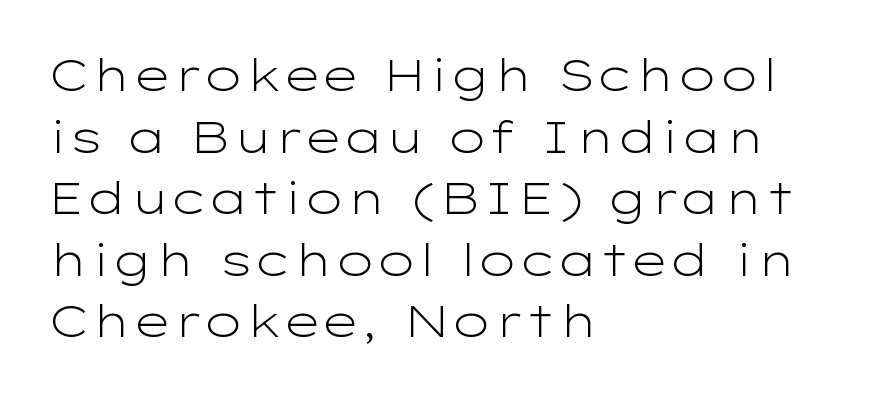
Q: Is the text bold? A: No.
Q: Is the text italic (slanted)? A: No, it is upright.
Q: Is the typeface a serif or a sans-serif typeface? A: Sans-serif.
Q: Is the text underlined? A: No.
Q: How is the paragraph aligned? A: Left-aligned.
Q: Is the spacing between letters normal or unusually wide? A: Normal.
Q: Is the spacing between lines tight, normal or loose? A: Normal.
Q: Width (condensed, normal, or wide)? A: Wide.
Q: Stroke contrast? A: Low.
Q: x-height? A: Medium.
Q: Monospaced? A: No.
